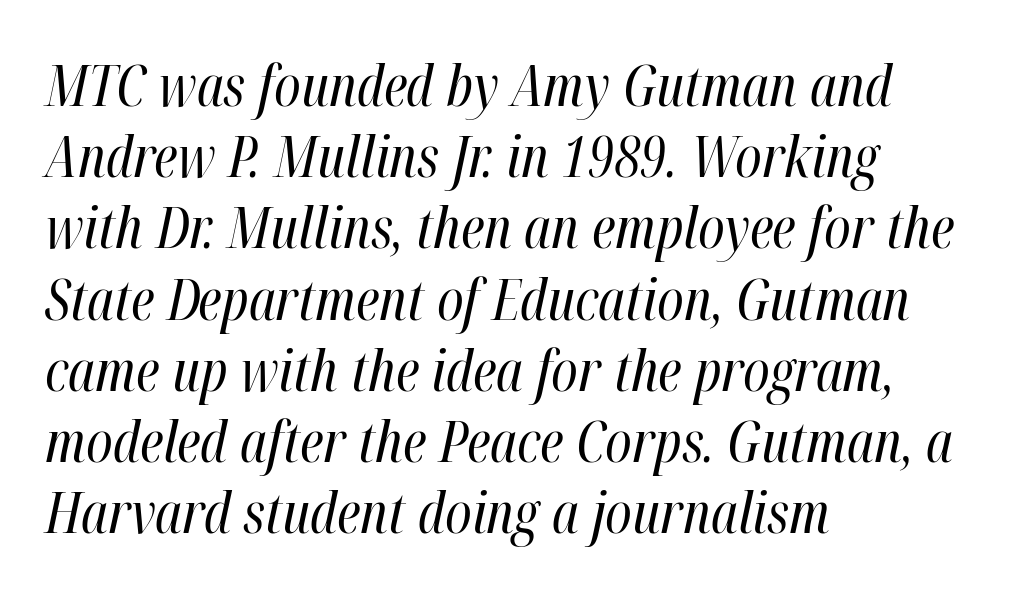
{"italic": "yes", "lean": "right", "slant_degrees": 12, "bold": "no", "weight": "regular", "width": "condensed", "stroke_contrast": "high", "x_height": "medium", "monospaced": "no", "underline": "no", "align": "left", "line_spacing": "normal", "line_spacing_ratio": 1.25, "letter_spacing": "normal", "letter_spacing_em": 0.0, "glyph_px": 57}
